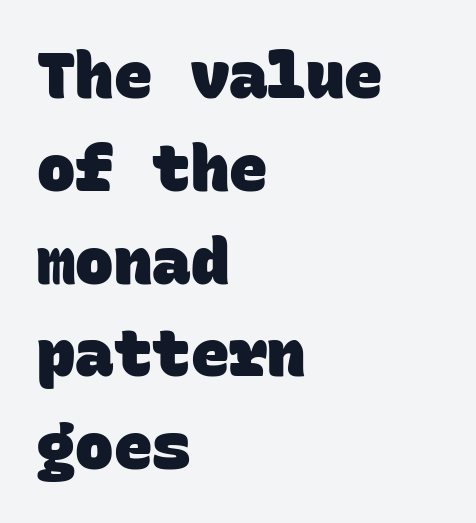
{"serif": "no", "bold": "yes", "weight": "heavy", "width": "normal", "stroke_contrast": "low", "x_height": "large", "monospaced": "yes", "underline": "no", "align": "left", "line_spacing": "normal", "line_spacing_ratio": 1.45, "letter_spacing": "normal", "letter_spacing_em": 0.0, "glyph_px": 64}
